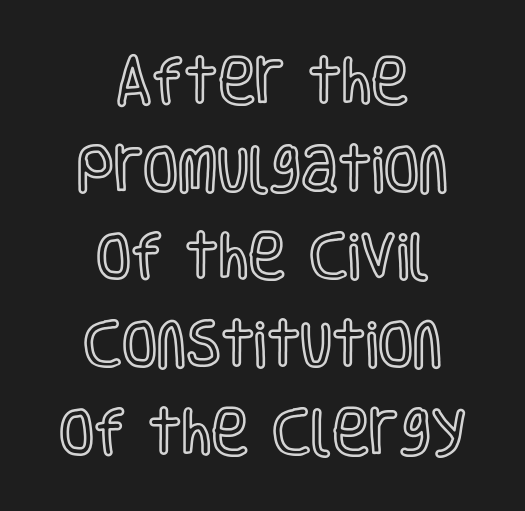
Q: Is the text italic (slanted)? A: No, it is upright.
Q: Is the text underlined? A: No.
Q: How is the paragraph aligned? A: Centered.
Q: Is the spacing between letters normal or unusually wide? A: Normal.
Q: Width (condensed, normal, or wide)? A: Condensed.
Q: x-height? A: Large.
Q: Monospaced? A: No.
